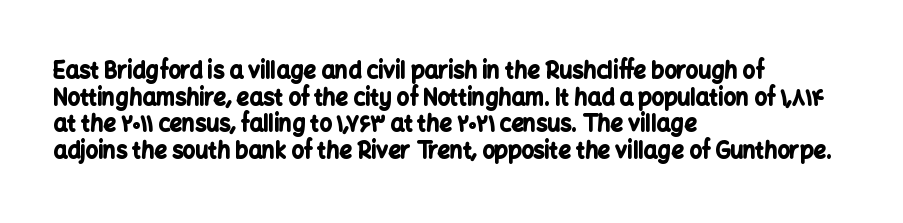
Which margin do the lines hug? The left one — the right edge is uneven. Weight check: bold — yes, fully. Tracking here is standard; glyphs follow each other at the usual distance. Unlike italic type, these characters show no tilt at all. Just letters on the line, the space beneath them empty.
